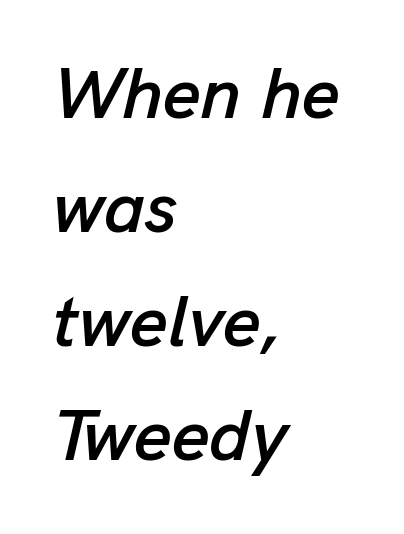
Q: Is the text italic (slanted)? A: Yes, it leans right by about 13 degrees.
Q: Is the text underlined? A: No.
Q: How is the paragraph aligned? A: Left-aligned.
Q: Is the spacing between letters normal or unusually wide? A: Normal.
Q: Is the spacing between lines tight, normal or loose? A: Normal.
Q: Width (condensed, normal, or wide)? A: Normal.
Q: Stroke contrast? A: Low.
Q: x-height? A: Medium.
Q: Monospaced? A: No.
